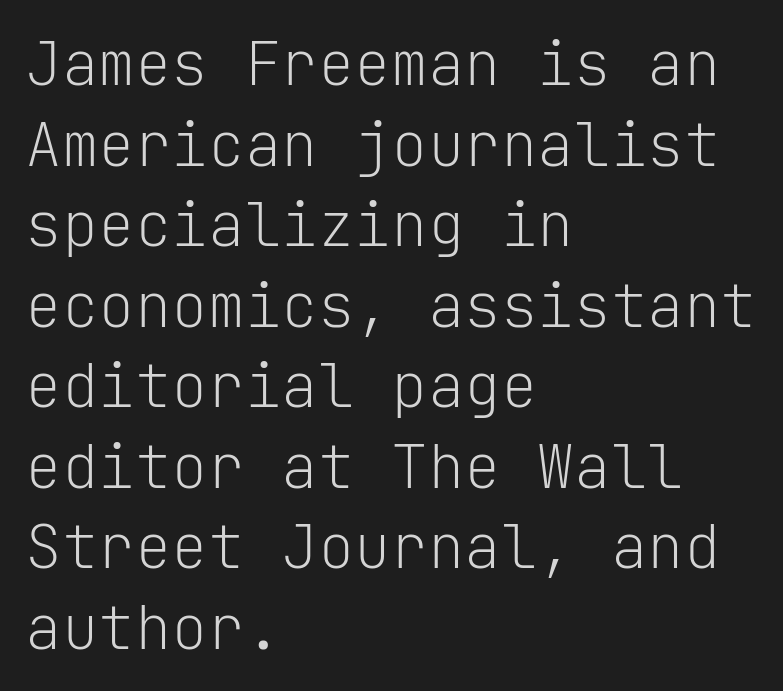
The image shows 61 px light sans-serif type, upright, monospaced; set left-aligned, normal line spacing (1.32x), normal letter spacing, not underlined; low stroke contrast and a medium x-height.
